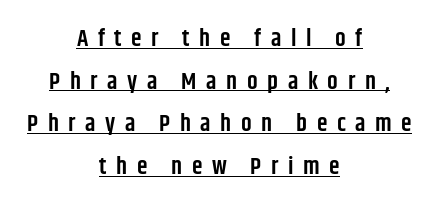
The words here are underlined. A typesetter would mark this as roman, not italic. Letter spacing: wide. The compositor balanced each line on the midline. Strokes here are thickened, but only to semibold level.
